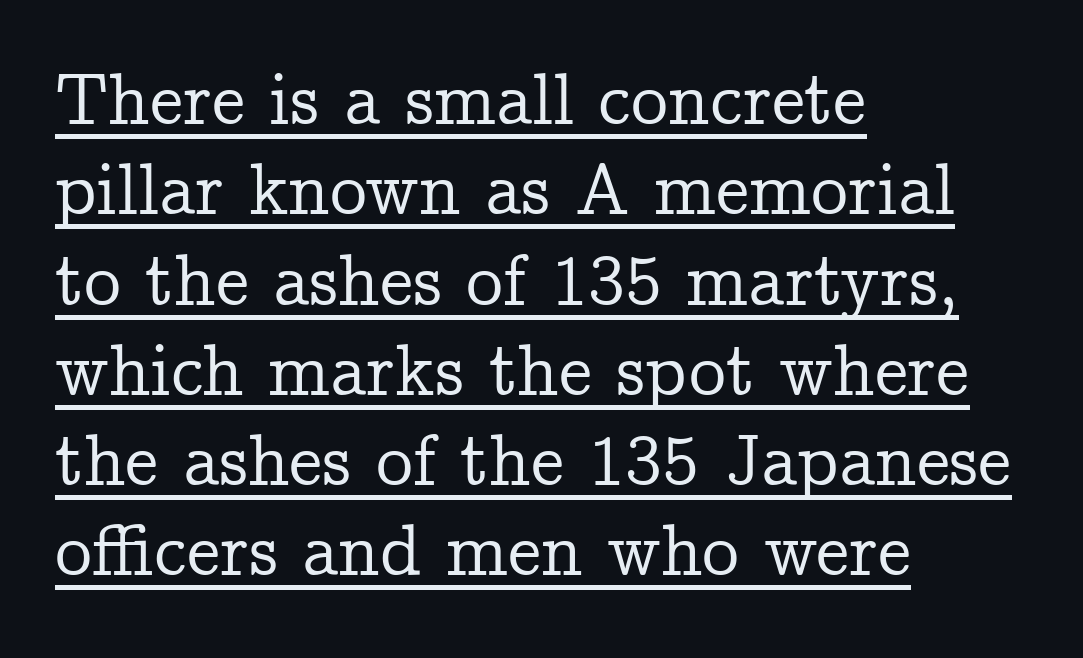
Q: Is the text italic (slanted)? A: No, it is upright.
Q: Is the typeface a serif or a sans-serif typeface? A: Serif.
Q: Is the text underlined? A: Yes.
Q: How is the paragraph aligned? A: Left-aligned.
Q: Is the spacing between letters normal or unusually wide? A: Normal.
Q: Width (condensed, normal, or wide)? A: Normal.
Q: Stroke contrast? A: Low.
Q: x-height? A: Medium.
Q: Monospaced? A: No.
